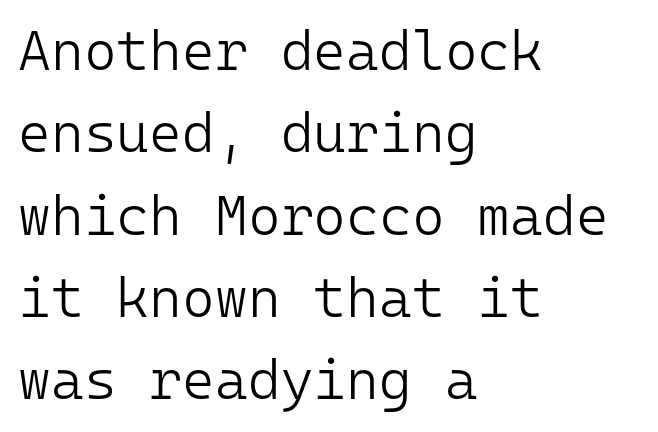
I'd call this a sans setting — the letters go barefoot. Regarding leading, the lines here are spaced in the standard way. The words here are not underlined. These lines were composed using upright roman letters. The letterforms sit shoulder to shoulder at normal distance.
